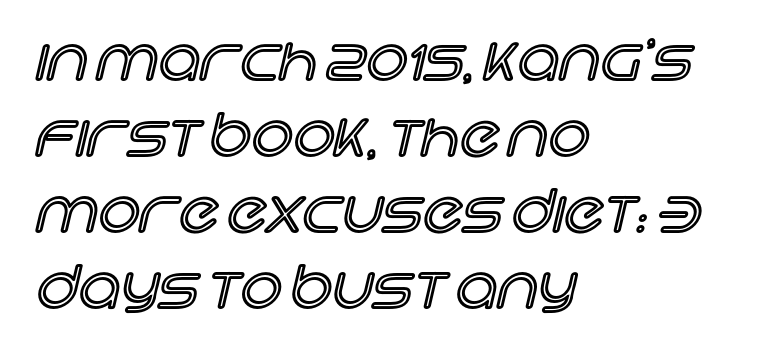
{"width": "normal", "x_height": "large", "monospaced": "no", "underline": "no", "align": "left", "line_spacing": "normal", "line_spacing_ratio": 1.31, "letter_spacing": "normal", "letter_spacing_em": 0.0, "glyph_px": 58}
